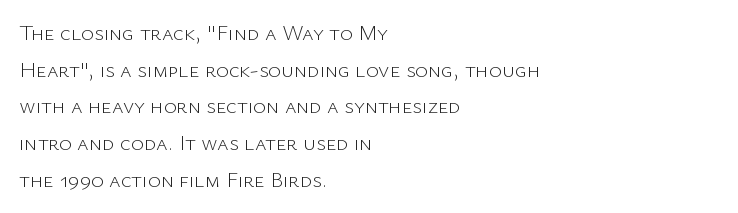
The image shows 22 px text type, upright; set left-aligned, normal line spacing (1.67x), normal letter spacing, not underlined.
